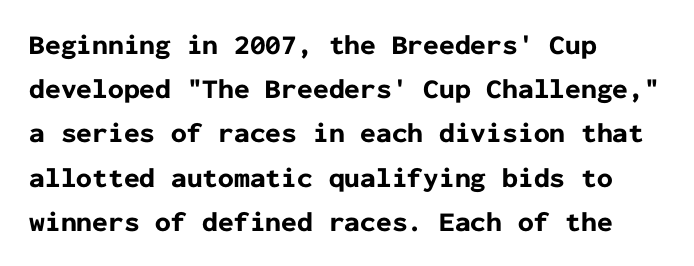
This rendering features lettering with no underline. A normal amount of white space separates one row of letters from the next. A student would call this left alignment; a typographer would say flush left, rag right. This sample uses an upright cut, with every glyph sitting square on the baseline.
